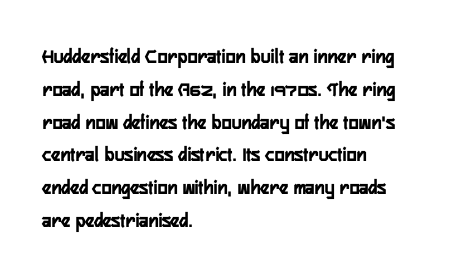
{"italic": "no", "underline": "no", "align": "left", "line_spacing": "normal", "line_spacing_ratio": 1.56, "letter_spacing": "normal", "letter_spacing_em": 0.0, "glyph_px": 21}
